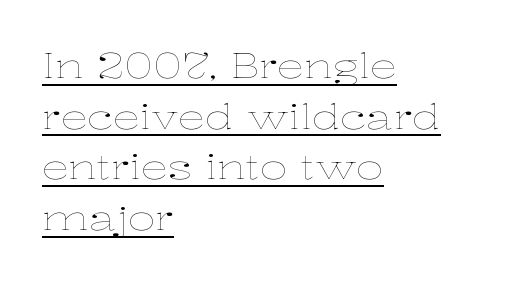
The image shows 34 px thin, wide type, upright; set left-aligned, normal line spacing (1.49x), normal letter spacing, underlined; low stroke contrast and a medium x-height.
